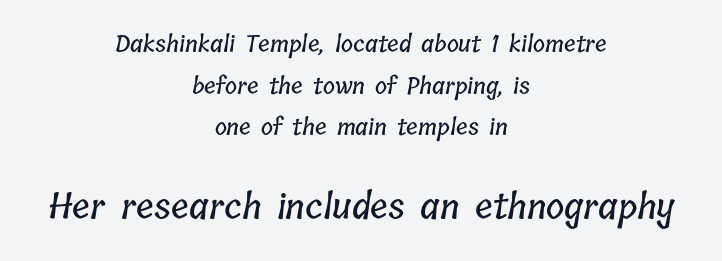
This sample has the flowing, uneven cadence of proportional lettering. Bigger letters appear in the bottom chunk; the top chunk is reduced. Inter-character spacing is left at the font's built-in metrics. This rendering features lettering with no underline. Where is the straight margin? There isn't one; the lines are centered.
